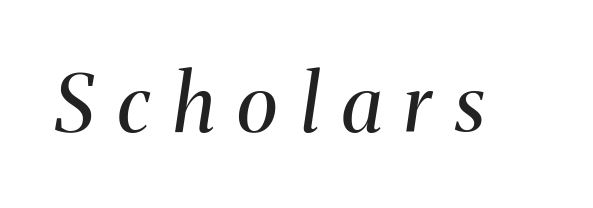
{"serif": "yes", "italic": "yes", "lean": "right", "slant_degrees": 8, "bold": "no", "weight": "regular", "width": "normal", "stroke_contrast": "medium", "x_height": "medium", "monospaced": "no", "underline": "no", "letter_spacing": "wide", "letter_spacing_em": 0.29, "glyph_px": 79}
